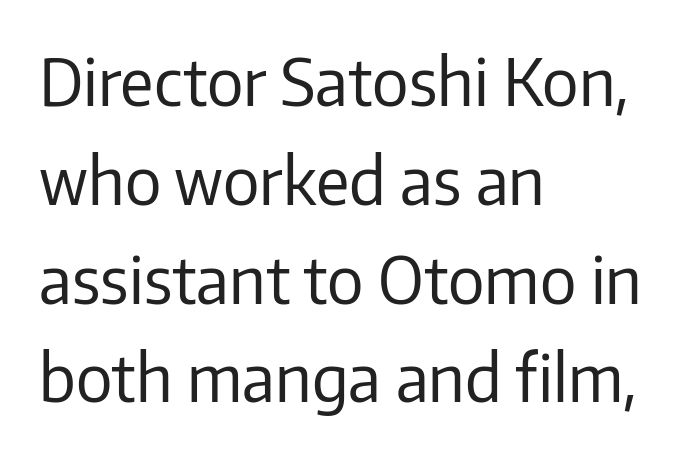
{"serif": "no", "italic": "no", "bold": "no", "weight": "regular", "width": "normal", "stroke_contrast": "low", "x_height": "medium", "monospaced": "no", "underline": "no", "align": "left", "line_spacing": "normal", "line_spacing_ratio": 1.52, "letter_spacing": "normal", "letter_spacing_em": 0.0, "glyph_px": 65}
